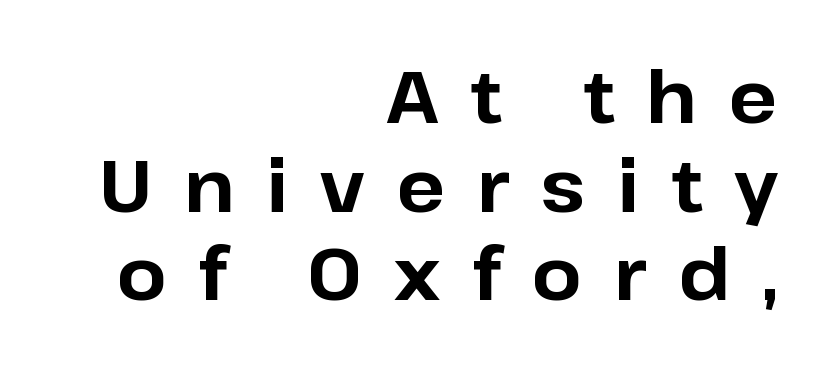
Bold? Absolutely — the strokes are thick and heavy. Posture: vertical. Plain, unruled lines of type. This sample is right-justified, so line beginnings fall wherever the words allow. Check where the strokes stop: nothing finishes them off — pure sans. The passage shown is typed in a proportional face where columns would drift.
